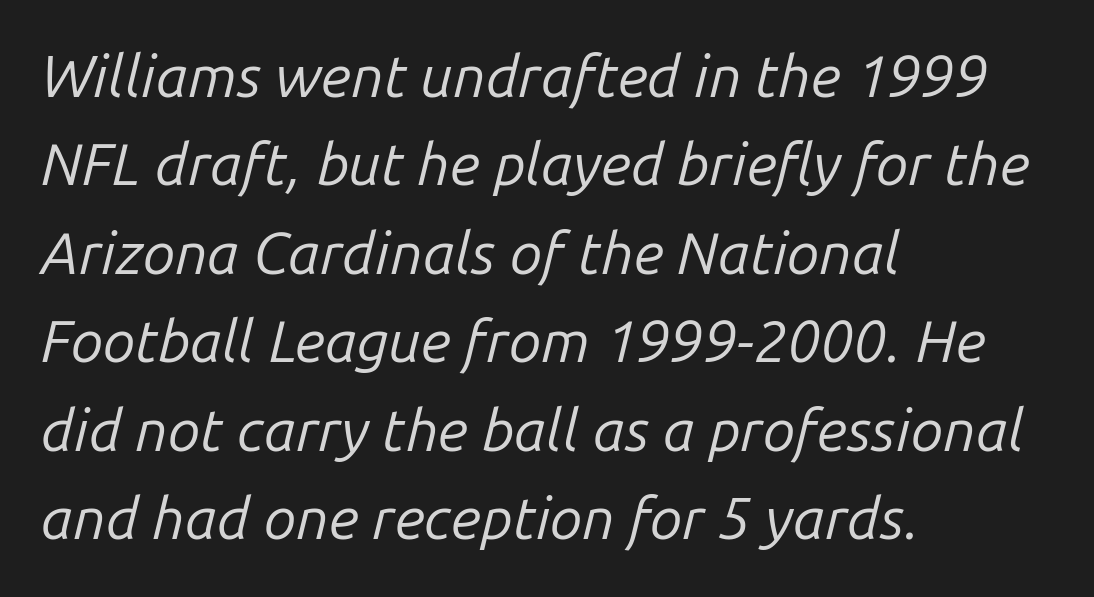
Default kerning and tracking; the words read as compact shapes. Caption: multi-line text, flush left, ragged right. In terms of posture, this sample is oblique. The characters are drawn with everyday or finer stroke widths.
